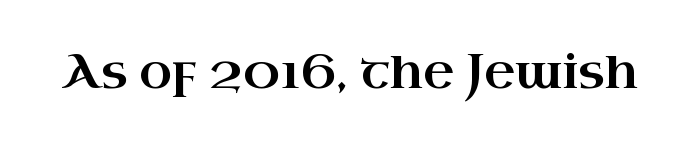
The image shows 48 px wide serif type, upright; set normal letter spacing, not underlined; high stroke contrast and a small x-height.
